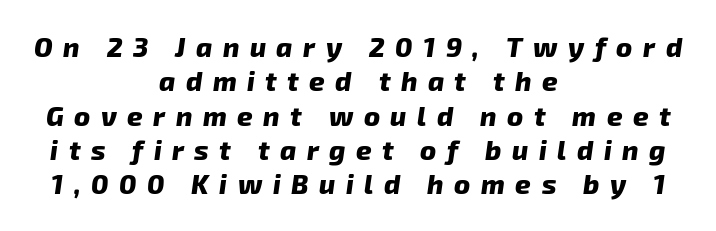
The image shows 27 px bold type, italic (leaning right); set centered, normal line spacing (1.27x), unusually wide letter spacing (+0.39 em), not underlined.
